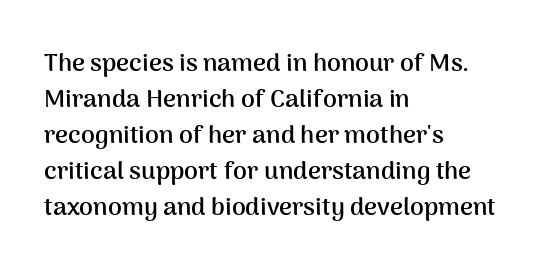
{"italic": "no", "bold": "yes", "underline": "no", "align": "left", "line_spacing": "normal", "line_spacing_ratio": 1.44, "letter_spacing": "normal", "letter_spacing_em": 0.0, "glyph_px": 25}
